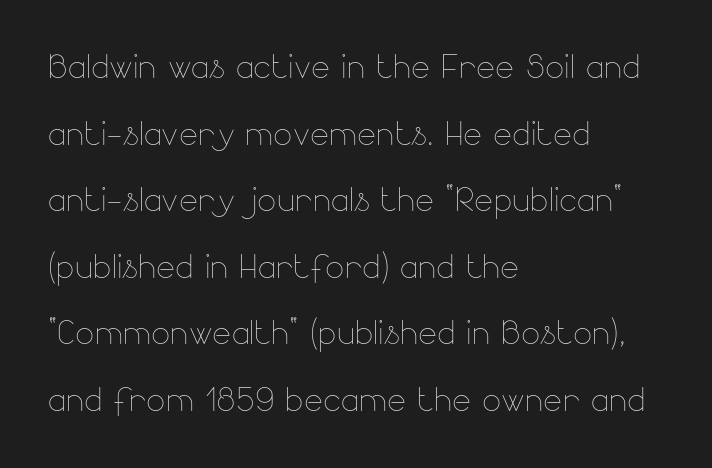
{"italic": "no", "bold": "no", "weight": "thin", "width": "normal", "stroke_contrast": "low", "x_height": "small", "monospaced": "no", "underline": "no", "align": "left", "line_spacing": "normal", "line_spacing_ratio": 1.48, "letter_spacing": "normal", "letter_spacing_em": 0.0, "glyph_px": 45}
